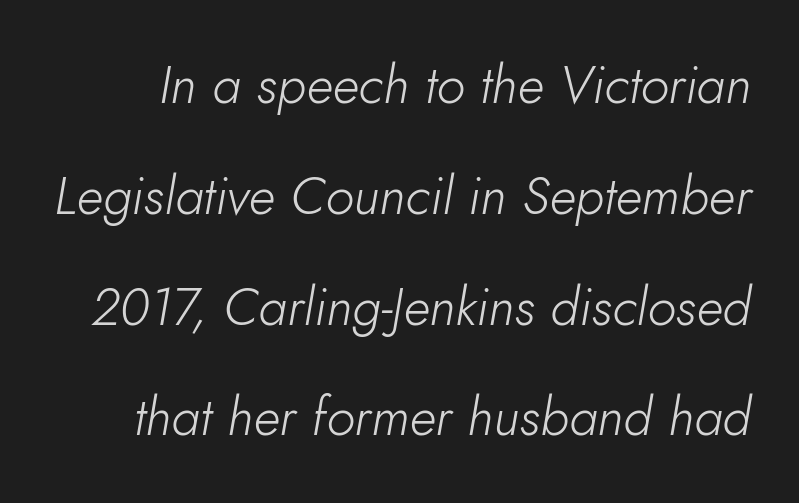
Q: Is the text bold? A: No.
Q: Is the text italic (slanted)? A: Yes, it leans right by about 10 degrees.
Q: Is the text underlined? A: No.
Q: Is the spacing between letters normal or unusually wide? A: Normal.
Q: Is the spacing between lines tight, normal or loose? A: Loose.
Q: Width (condensed, normal, or wide)? A: Normal.
Q: Stroke contrast? A: Low.
Q: x-height? A: Small.
Q: Monospaced? A: No.
